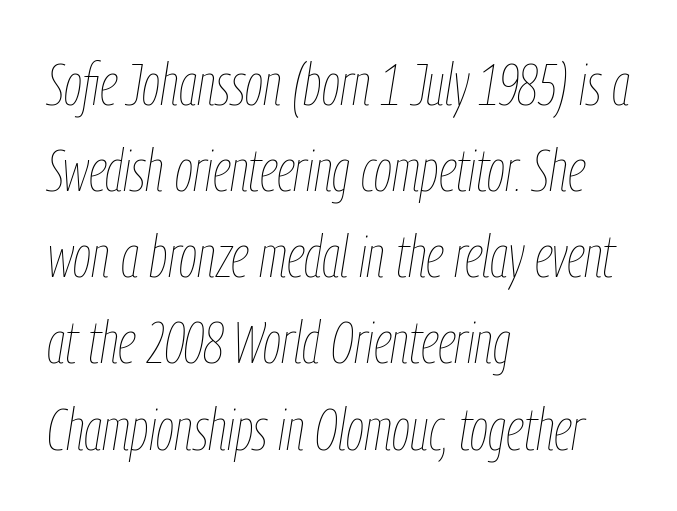
Is the type heavy? It reads as light-to-regular instead. One-word summary of the alignment: left. Tall strokes in this sample are angled rather than plumb. Students, note that the glyphs here touch the page at normal intervals. Words float on clear page, feet unadorned. Note the varied advance widths — an 'i' is clearly narrower than an 'm'.
